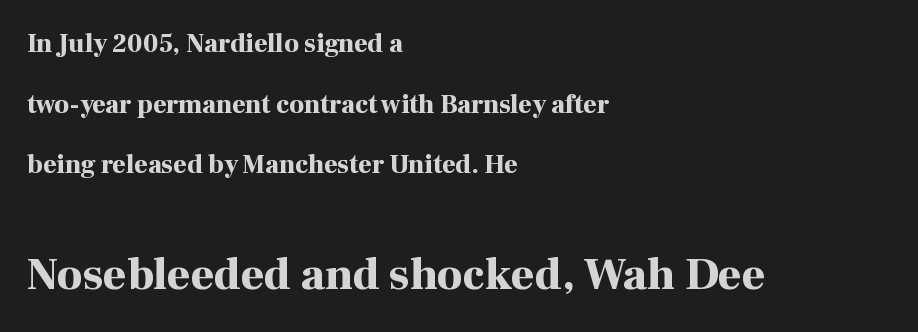
Q: Is the text bold? A: Yes.
Q: Is the text italic (slanted)? A: No, it is upright.
Q: Is the typeface a serif or a sans-serif typeface? A: Serif.
Q: Is the text underlined? A: No.
Q: How is the paragraph aligned? A: Left-aligned.
Q: Is the spacing between letters normal or unusually wide? A: Normal.
Q: Is the spacing between lines tight, normal or loose? A: Loose.
Q: Which block of text is set in a larger size, the first (top) or the second (bottom)? A: The second (bottom) one.
Q: Width (condensed, normal, or wide)? A: Normal.
Q: Stroke contrast? A: High.
Q: x-height? A: Medium.
Q: Monospaced? A: No.
